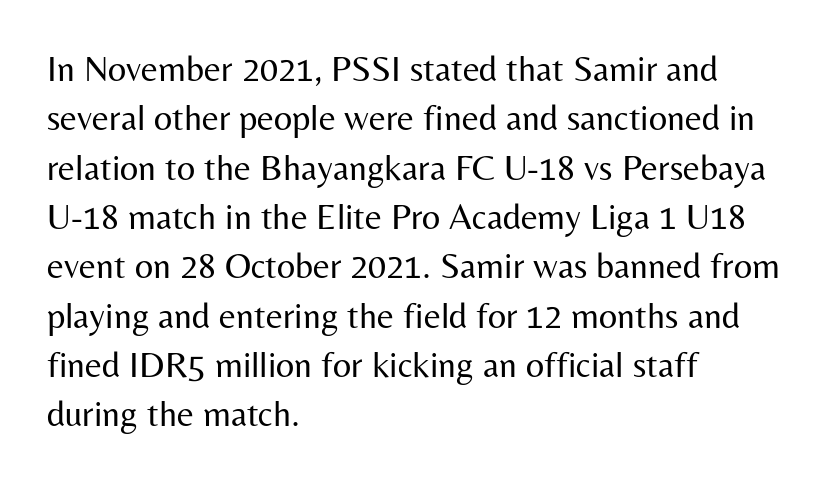
{"serif": "no", "italic": "no", "bold": "no", "weight": "regular", "width": "normal", "stroke_contrast": "medium", "x_height": "medium", "monospaced": "no", "underline": "no", "align": "left", "line_spacing": "normal", "line_spacing_ratio": 1.37, "letter_spacing": "normal", "letter_spacing_em": 0.0, "glyph_px": 36}
